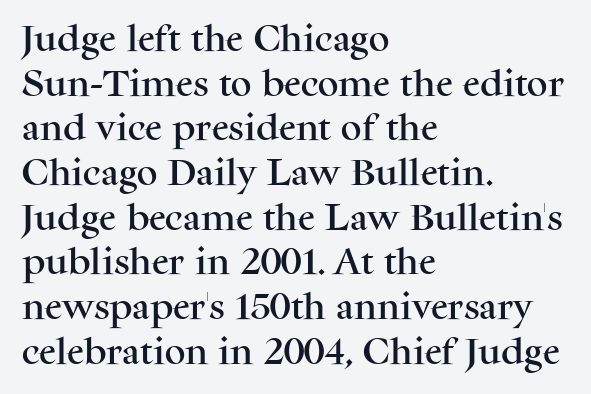
The image shows 29 px serif type, upright; set left-aligned, normal line spacing (1.54x), normal letter spacing, not underlined; medium stroke contrast and a medium x-height.
